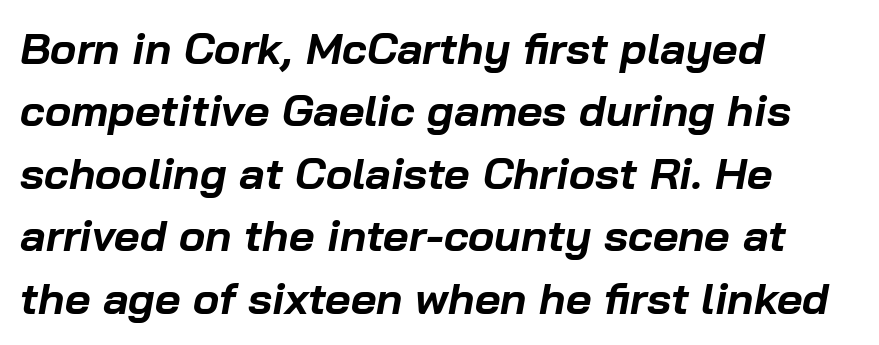
Q: Is the text bold? A: Yes.
Q: Is the text italic (slanted)? A: Yes, it leans right by about 10 degrees.
Q: Is the text underlined? A: No.
Q: How is the paragraph aligned? A: Left-aligned.
Q: Is the spacing between letters normal or unusually wide? A: Normal.
Q: Is the spacing between lines tight, normal or loose? A: Normal.
Q: Width (condensed, normal, or wide)? A: Normal.
Q: Stroke contrast? A: Low.
Q: x-height? A: Medium.
Q: Monospaced? A: No.
